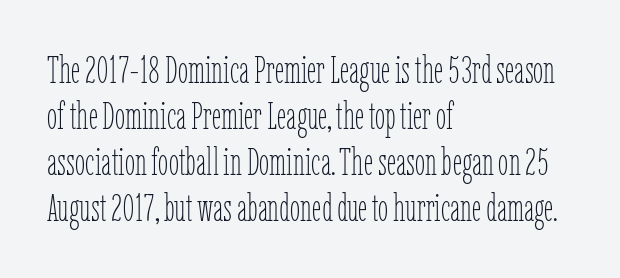
{"italic": "no", "bold": "no", "weight": "thin", "width": "condensed", "stroke_contrast": "low", "x_height": "medium", "monospaced": "no", "underline": "no", "align": "left", "line_spacing_ratio": 1.24, "letter_spacing": "normal", "letter_spacing_em": 0.0, "glyph_px": 37}
